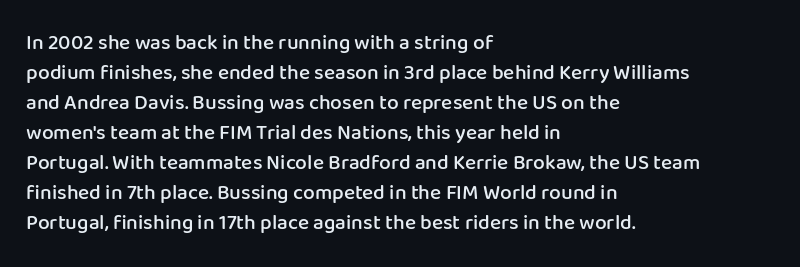
What weight is shown? A semibold, between regular and bold. Nobody touched the tracking dial on this one. This sample keeps an unexceptional amount of space between lines. The typography opts for an upright posture over an oblique one. These lines stack with their left ends in a neat column. The specimen omits any rule beneath the text block's lines.
